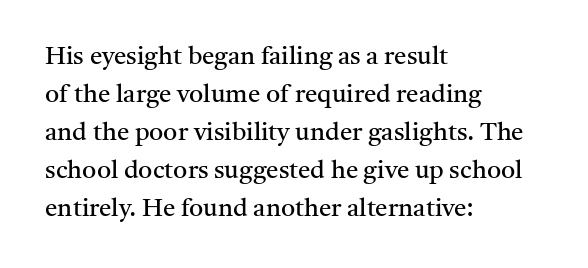
{"italic": "no", "bold": "no", "underline": "no", "align": "left", "line_spacing": "normal", "line_spacing_ratio": 1.52, "letter_spacing": "normal", "letter_spacing_em": 0.0, "glyph_px": 25}
